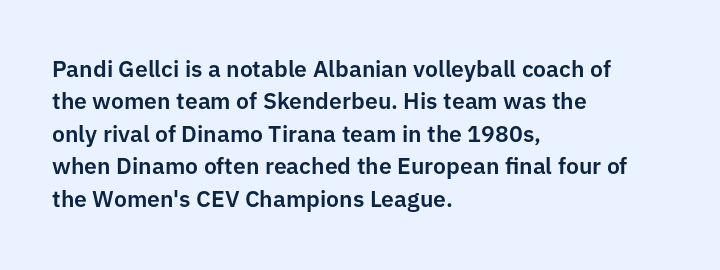
Rule under the text: the space is simply empty. Glyph-to-glyph distance matches everyday printed text. This block has exactly the height ordinary leading produces. Every character sits straight up, as roman type does. Teacher's note: observe the even left margin — that is flush-left alignment.
